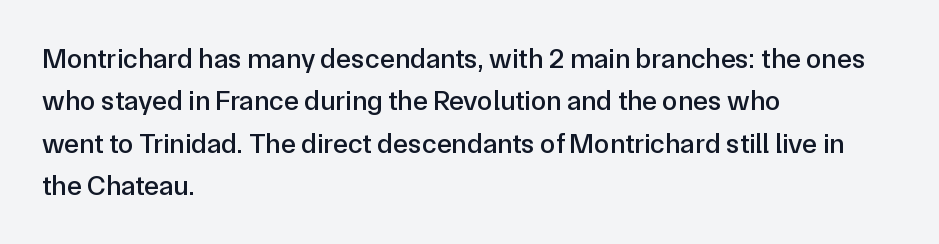
{"serif": "no", "italic": "no", "width": "normal", "stroke_contrast": "low", "x_height": "medium", "monospaced": "no", "underline": "no", "align": "left", "line_spacing": "normal", "line_spacing_ratio": 1.51, "letter_spacing": "normal", "letter_spacing_em": 0.0, "glyph_px": 28}
